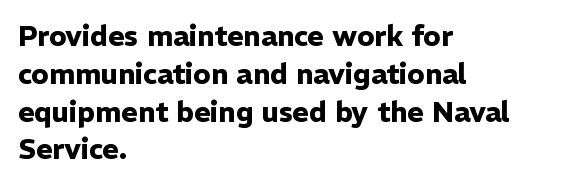
The axis of the letterforms is exactly vertical. The rows are spaced the way most documents space them. Do the characters align in a grid? No, the font is proportional. Strong, thick strokes mark this as bold type. Descenders hang freely into open space. The face used here is a sans, in the tradition of grotesques and geometrics.
